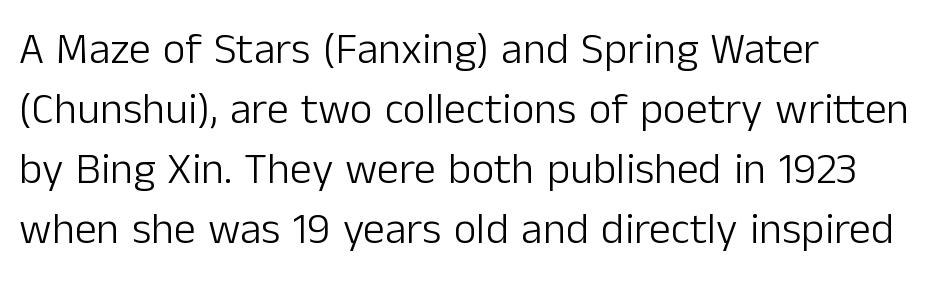
The image shows 44 px light sans-serif type, upright; set left-aligned, normal line spacing (1.36x), normal letter spacing, not underlined; low stroke contrast and a medium x-height.
